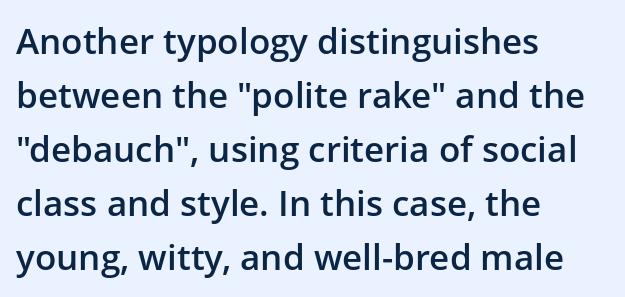
The image shows 35 px semibold sans-serif type, upright; set left-aligned, normal line spacing (1.54x), normal letter spacing, not underlined; low stroke contrast and a medium x-height.
